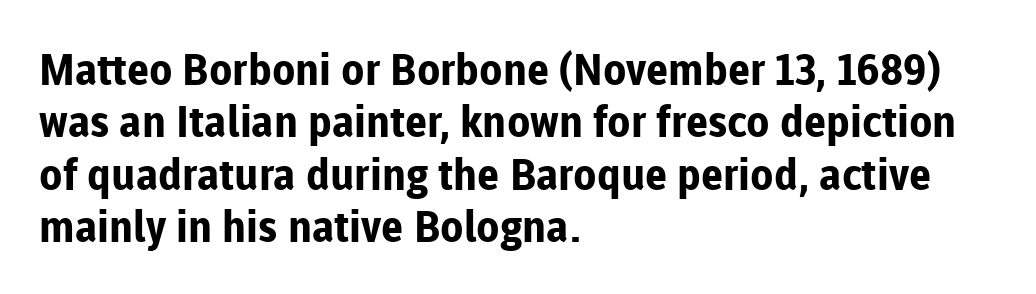
The image shows 43 px bold sans-serif type, upright; set left-aligned, line spacing 1.22x, normal letter spacing, not underlined; low stroke contrast and a medium x-height.
